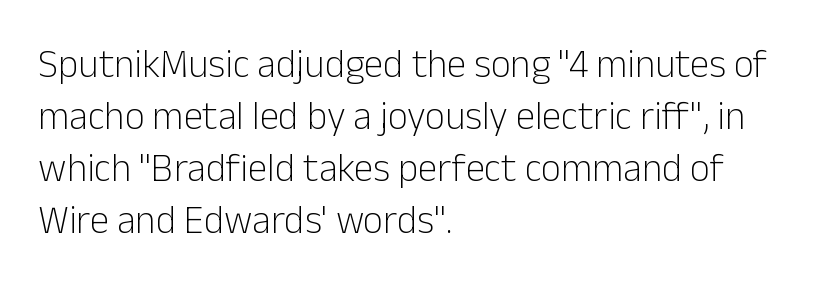
{"serif": "no", "italic": "no", "bold": "no", "weight": "light", "width": "normal", "stroke_contrast": "low", "x_height": "medium", "monospaced": "no", "underline": "no", "align": "left", "line_spacing": "normal", "line_spacing_ratio": 1.33, "letter_spacing": "normal", "letter_spacing_em": 0.0, "glyph_px": 39}
